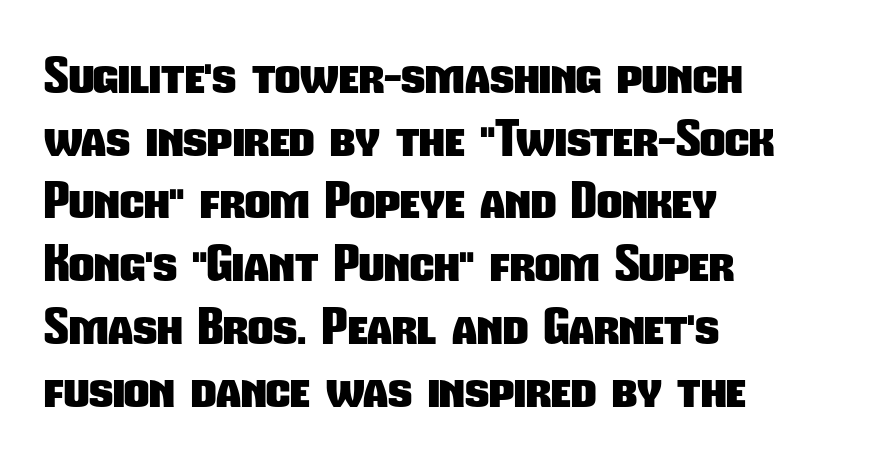
{"serif": "no", "bold": "yes", "weight": "heavy", "width": "condensed", "stroke_contrast": "low", "x_height": "medium", "monospaced": "no", "underline": "no", "align": "left", "line_spacing": "normal", "line_spacing_ratio": 1.28, "letter_spacing": "normal", "letter_spacing_em": 0.0, "glyph_px": 49}
